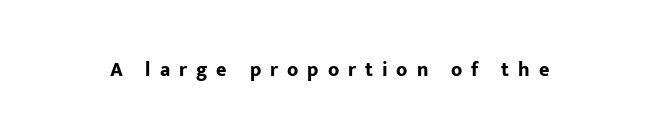
{"italic": "no", "bold": "yes", "underline": "no", "letter_spacing": "wide", "letter_spacing_em": 0.45, "glyph_px": 20}
